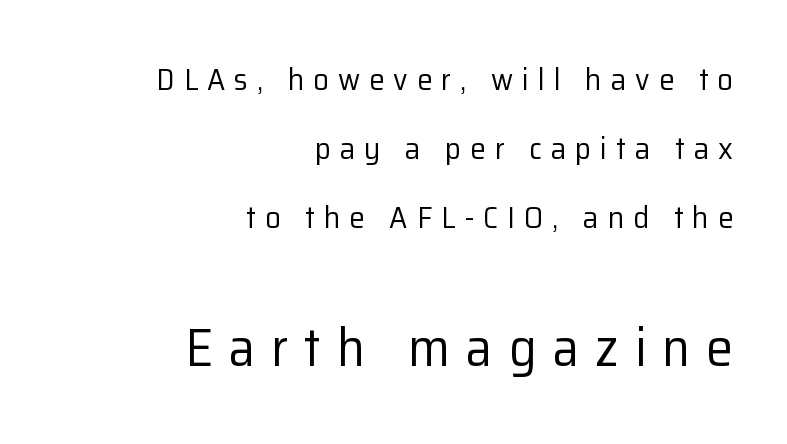
{"serif": "no", "italic": "no", "bold": "no", "weight": "regular", "width": "normal", "stroke_contrast": "low", "x_height": "medium", "monospaced": "no", "underline": "no", "align": "right", "line_spacing": "loose", "line_spacing_ratio": 2.22, "letter_spacing": "wide", "letter_spacing_em": 0.29, "larger_block": "second", "size_ratio": 1.74, "glyph_px": 54}
